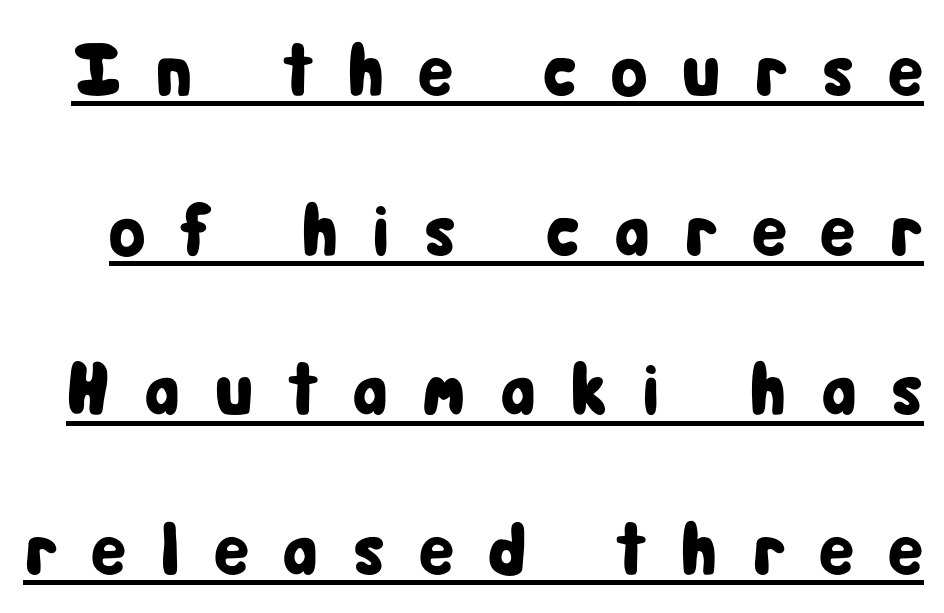
Spacing verdict: proportional, widths tailored to each character. How would I describe the line gaps? Wide and relaxed. The font family rendered here belongs to the sans-serif group. This is the regular roman posture of the typeface. Honestly, the underline is the first thing you notice here.
